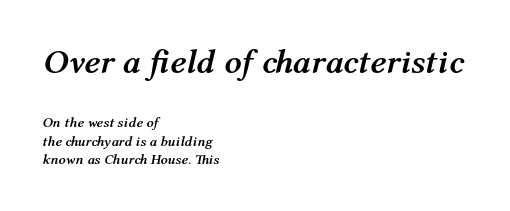
{"italic": "yes", "lean": "right", "slant_degrees": 12, "bold": "yes", "weight": "semibold", "width": "normal", "stroke_contrast": "medium", "x_height": "medium", "monospaced": "no", "underline": "no", "align": "left", "line_spacing": "normal", "line_spacing_ratio": 1.32, "letter_spacing": "normal", "letter_spacing_em": 0.0, "larger_block": "first", "size_ratio": 2.43, "glyph_px": 34}
